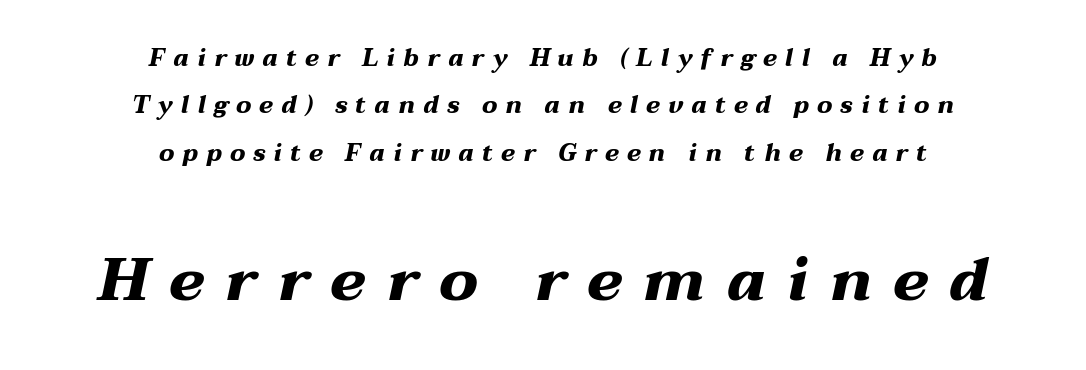
Quick note: italic. Plain, unruled lines of type. Line starts and ends both wander, symmetrically. You'd pick this weight for a headline — it's a proper bold. Does extra space separate the letters? Yes, quite a lot of it. Type size steps up from the first block to the second.
